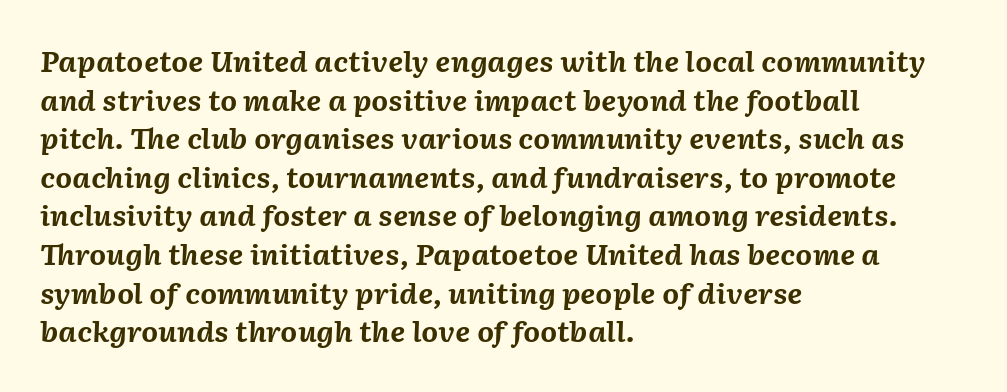
The image shows 27 px bold type, italic (leaning right); set left-aligned, normal line spacing (1.43x), normal letter spacing, not underlined.
